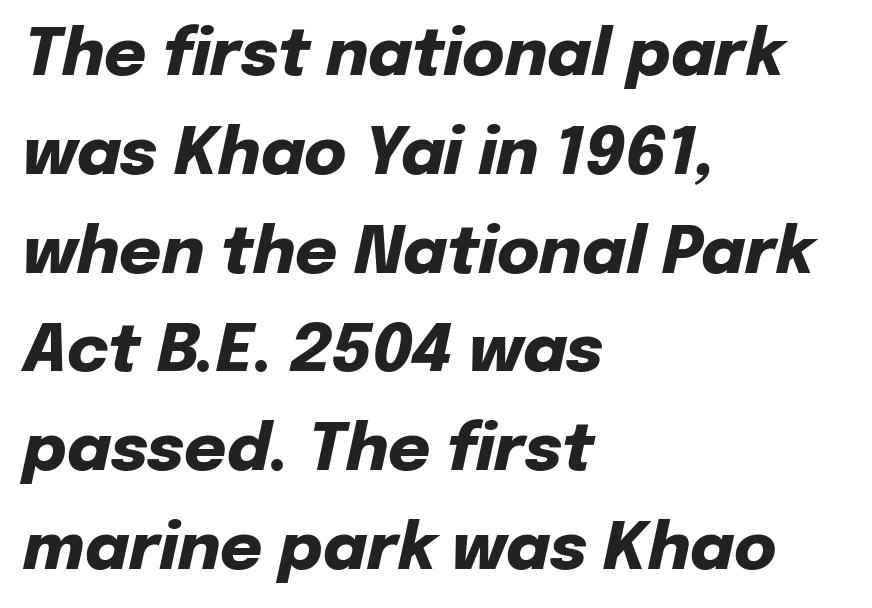
The image shows 65 px heavy type, italic (leaning right); set left-aligned, normal line spacing (1.52x), normal letter spacing, not underlined; low stroke contrast and a medium x-height.
